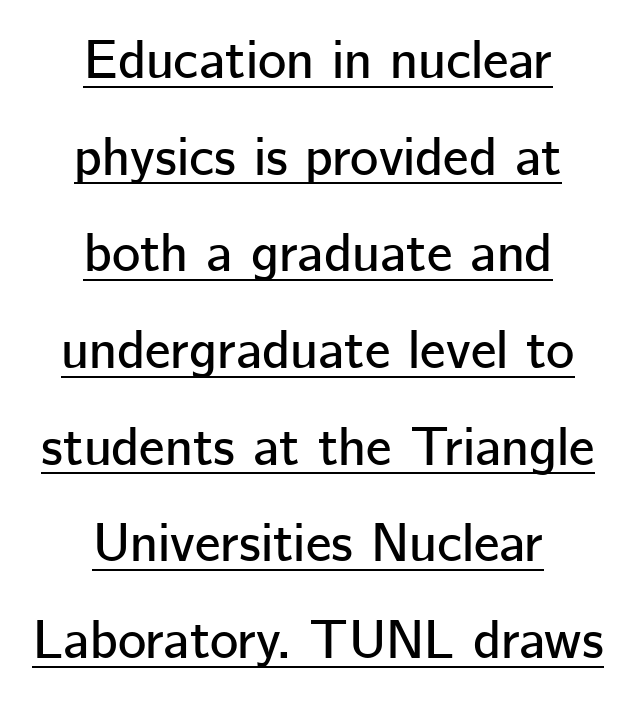
The image shows 54 px sans-serif type, upright; set centered, line spacing 1.79x, normal letter spacing, underlined; low stroke contrast and a medium x-height.
